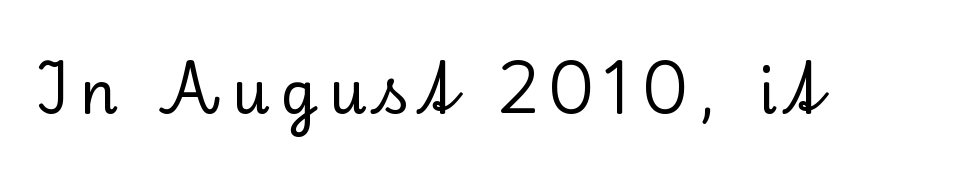
{"italic": "no", "width": "normal", "stroke_contrast": "low", "x_height": "small", "monospaced": "no", "underline": "no", "glyph_px": 59}
